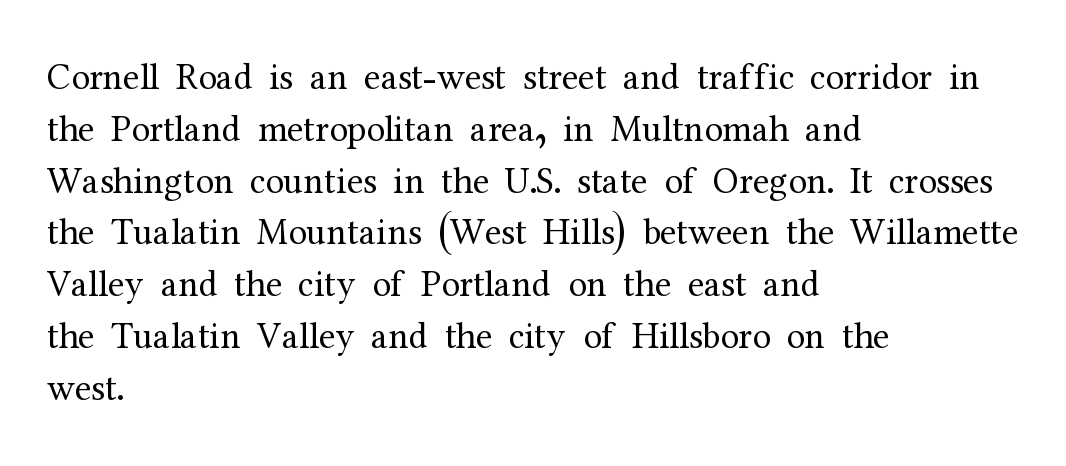
Q: Is the text bold? A: No.
Q: Is the text italic (slanted)? A: No, it is upright.
Q: Is the typeface a serif or a sans-serif typeface? A: Serif.
Q: Is the text underlined? A: No.
Q: How is the paragraph aligned? A: Left-aligned.
Q: Is the spacing between letters normal or unusually wide? A: Normal.
Q: Is the spacing between lines tight, normal or loose? A: Normal.
Q: Width (condensed, normal, or wide)? A: Normal.
Q: Stroke contrast? A: Medium.
Q: x-height? A: Medium.
Q: Monospaced? A: No.
